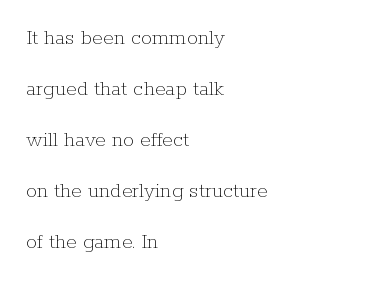
The image shows 22 px text type, upright; set left-aligned, loose line spacing (2.32x), normal letter spacing, not underlined.
